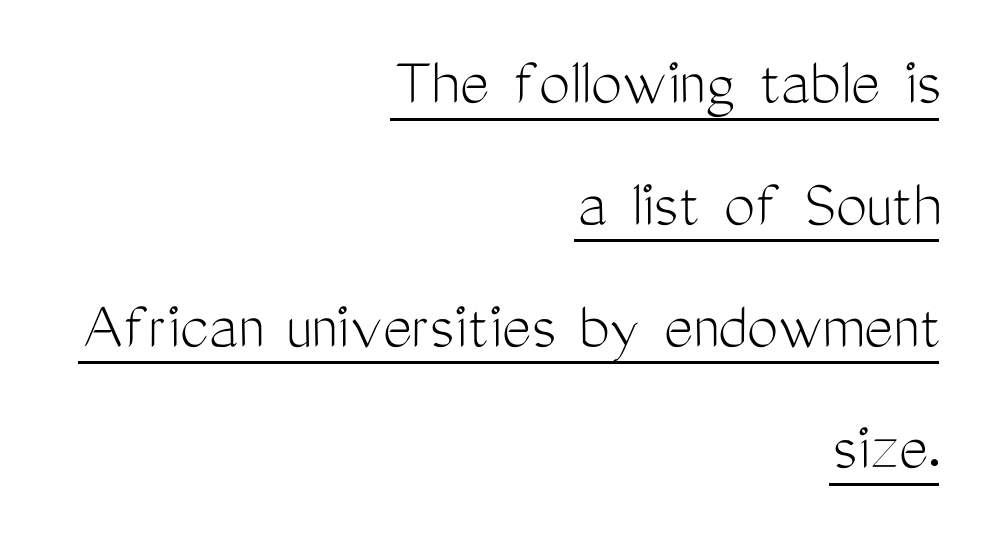
{"serif": "no", "italic": "no", "bold": "no", "weight": "light", "width": "condensed", "stroke_contrast": "medium", "x_height": "medium", "monospaced": "no", "underline": "yes", "align": "right", "line_spacing_ratio": 1.74, "letter_spacing": "normal", "letter_spacing_em": 0.0, "glyph_px": 70}
